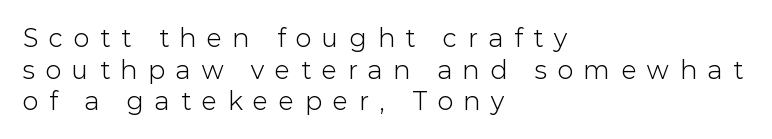
The image shows 24 px text type, upright; set left-aligned, normal line spacing (1.32x), unusually wide letter spacing (+0.47 em), not underlined.
